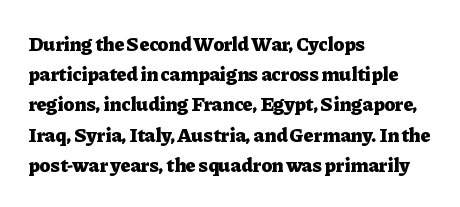
{"italic": "no", "bold": "yes", "underline": "no", "align": "left", "line_spacing": "normal", "line_spacing_ratio": 1.51, "letter_spacing": "normal", "letter_spacing_em": 0.0, "glyph_px": 20}
